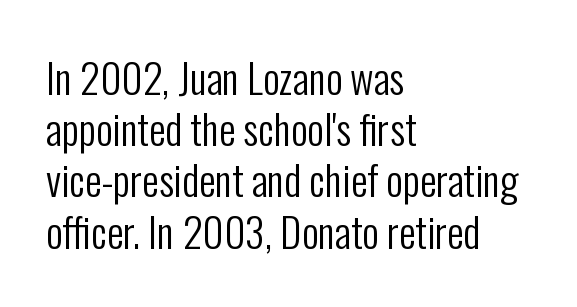
The image shows 41 px regular-weight, condensed sans-serif type, upright; set left-aligned, normal line spacing (1.25x), normal letter spacing, not underlined; low stroke contrast and a medium x-height.
